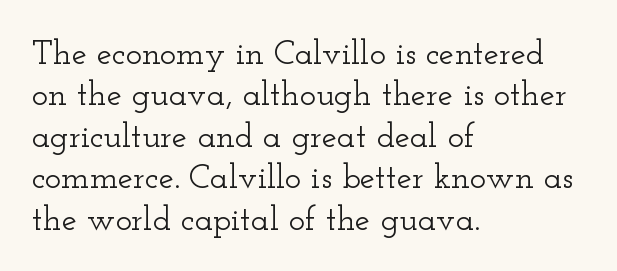
Q: Is the text italic (slanted)? A: No, it is upright.
Q: Is the typeface a serif or a sans-serif typeface? A: Serif.
Q: Is the text underlined? A: No.
Q: How is the paragraph aligned? A: Left-aligned.
Q: Is the spacing between letters normal or unusually wide? A: Normal.
Q: Width (condensed, normal, or wide)? A: Wide.
Q: Stroke contrast? A: Low.
Q: x-height? A: Small.
Q: Monospaced? A: No.
